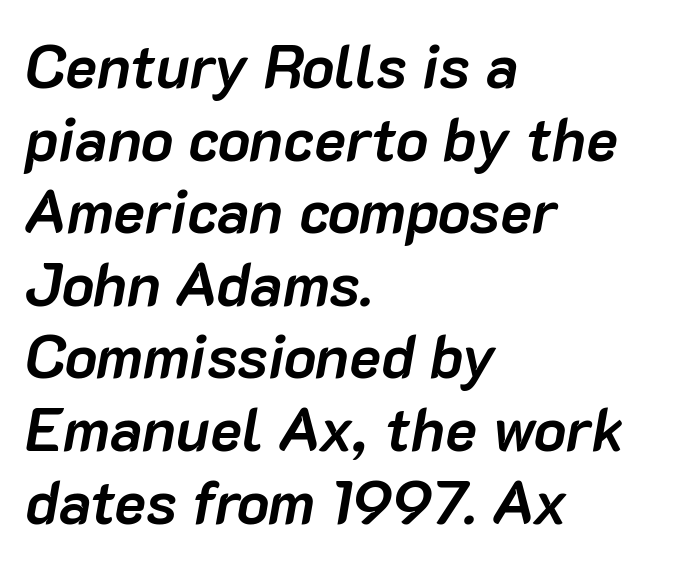
Think of a printed novel: that variable character pitch is what you see here. Each line starts at the same left margin while the right side varies. Emphasis by weight is at full strength: bold. Characters are canted at an angle relative to the baseline's perpendicular. Just letters on the line, the space beneath them empty.
